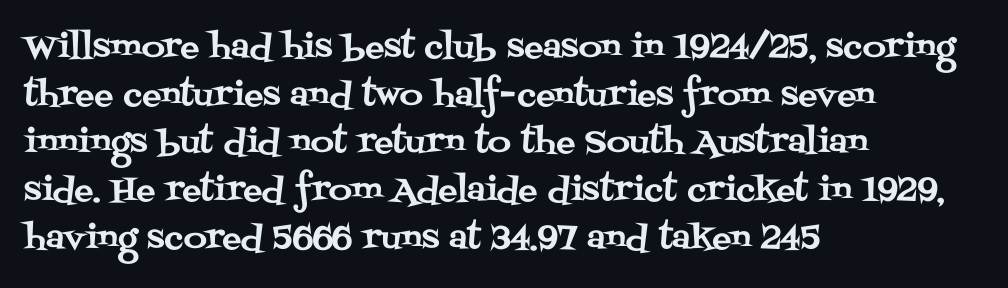
{"serif": "yes", "italic": "no", "width": "normal", "stroke_contrast": "medium", "x_height": "large", "monospaced": "no", "underline": "no", "align": "left", "line_spacing": "normal", "line_spacing_ratio": 1.49, "letter_spacing": "normal", "letter_spacing_em": 0.0, "glyph_px": 32}
